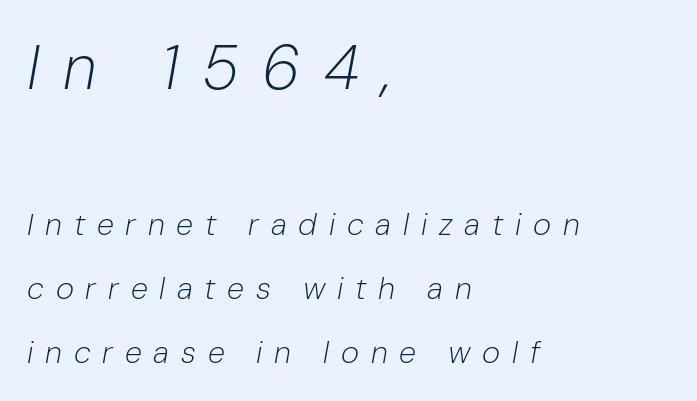
A student would notice the top passage is typeset larger than what follows. This sample has the flowing, uneven cadence of proportional lettering. Underline: absent. Vertically, the passage feels expansive, rows floating well apart. Layout note: lines flush left.
